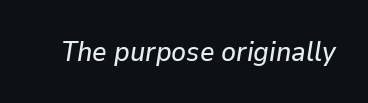
Nothing unusual about the tracking: characters are spaced as the font intends. Posture: slanted. The strip under each line holds only bare page. The letters advance in unequal steps, a hallmark of proportional type.
